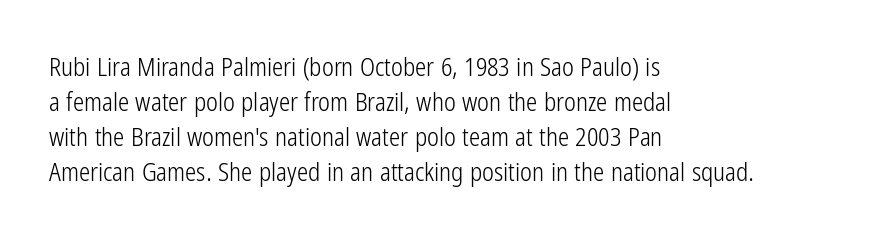
Nobody drew a line under any word here. The passage is arranged the way most books set body copy — flush left. Is the stroke heavy? The answer is a plain regular-or-lighter. Nobody touched the tracking dial on this one. A roman cut, with each character standing at attention. The space between consecutive lines is moderate.
